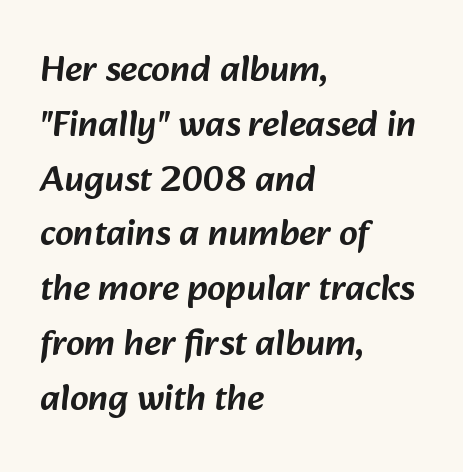
{"serif": "no", "width": "normal", "stroke_contrast": "low", "x_height": "medium", "monospaced": "no", "underline": "no", "align": "left", "line_spacing": "normal", "line_spacing_ratio": 1.48, "letter_spacing": "normal", "letter_spacing_em": 0.0, "glyph_px": 37}
